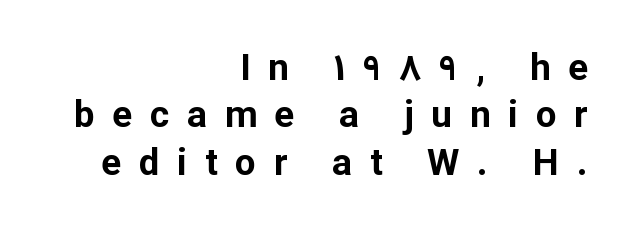
The image shows 37 px bold sans-serif type, upright; set right-aligned, normal line spacing (1.28x), unusually wide letter spacing (+0.48 em), not underlined; low stroke contrast and a medium x-height.
